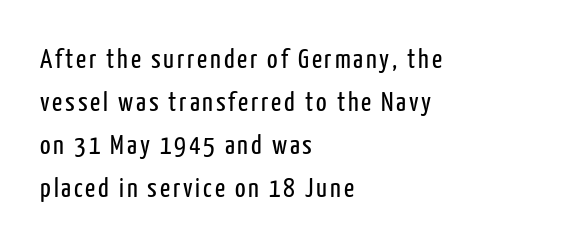
{"serif": "no", "italic": "no", "bold": "no", "weight": "regular", "width": "condensed", "stroke_contrast": "low", "x_height": "medium", "monospaced": "no", "underline": "no", "align": "left", "line_spacing": "normal", "line_spacing_ratio": 1.53, "glyph_px": 28}
